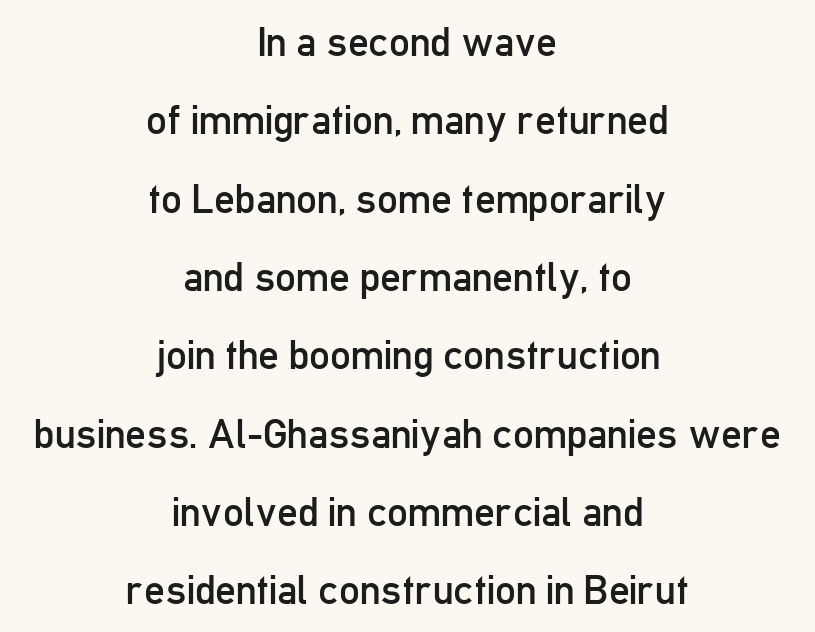
The image shows 41 px regular-weight, condensed sans-serif type, upright; set centered, loose line spacing (1.91x), normal letter spacing, not underlined; low stroke contrast and a medium x-height.
